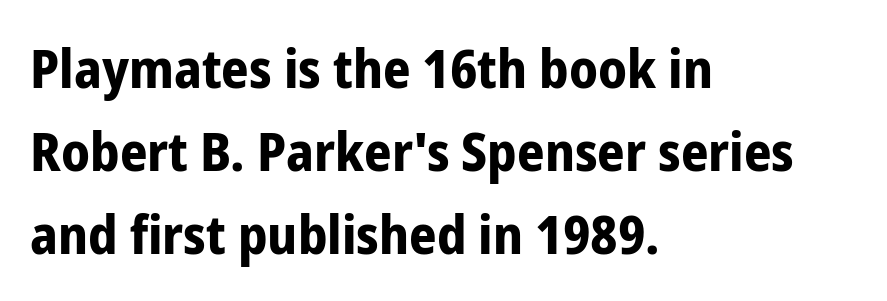
The image shows 54 px bold, condensed sans-serif type, upright; set left-aligned, normal line spacing (1.54x), normal letter spacing, not underlined; low stroke contrast and a medium x-height.
